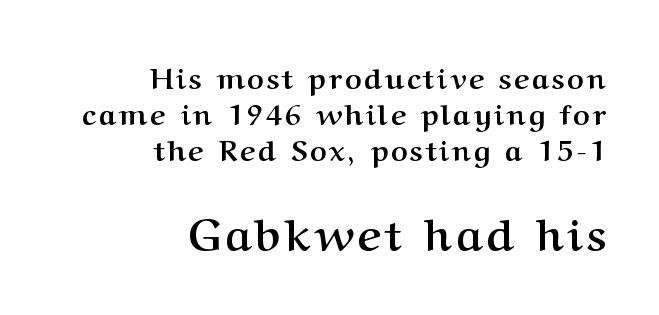
The glyphs are unaccompanied by any horizontal stroke below them. The following chunk of copy outweighs the initial chunk in type size. Tall strokes in this sample are plumb rather than angled. This is heavy type, rendered in bold.
